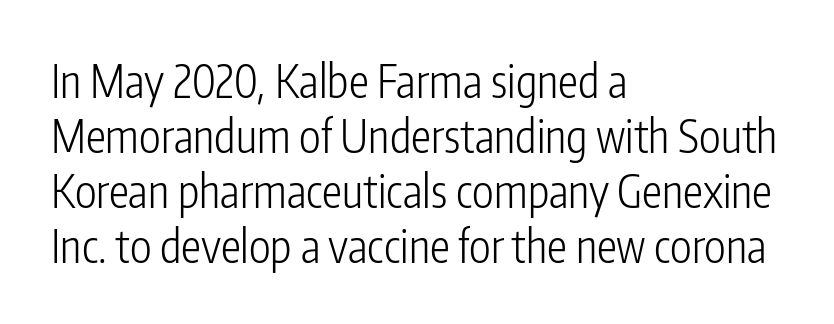
{"serif": "no", "italic": "no", "bold": "no", "weight": "light", "width": "condensed", "stroke_contrast": "low", "x_height": "medium", "monospaced": "no", "underline": "no", "align": "left", "line_spacing_ratio": 1.22, "letter_spacing": "normal", "letter_spacing_em": 0.0, "glyph_px": 45}
